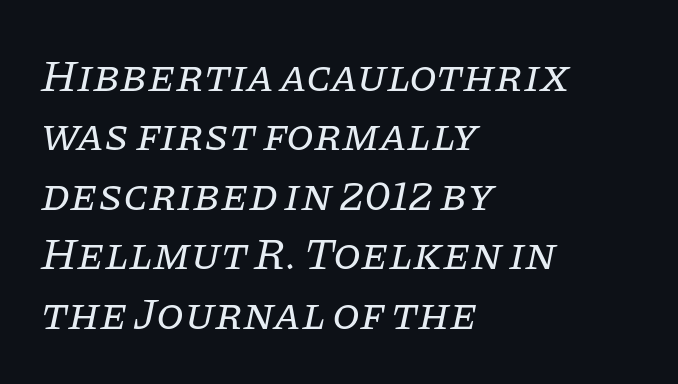
{"serif": "yes", "italic": "yes", "lean": "right", "slant_degrees": 11, "bold": "no", "weight": "regular", "width": "normal", "stroke_contrast": "low", "x_height": "large", "monospaced": "no", "underline": "no", "align": "left", "line_spacing": "normal", "line_spacing_ratio": 1.32, "letter_spacing": "normal", "letter_spacing_em": 0.0, "glyph_px": 45}
